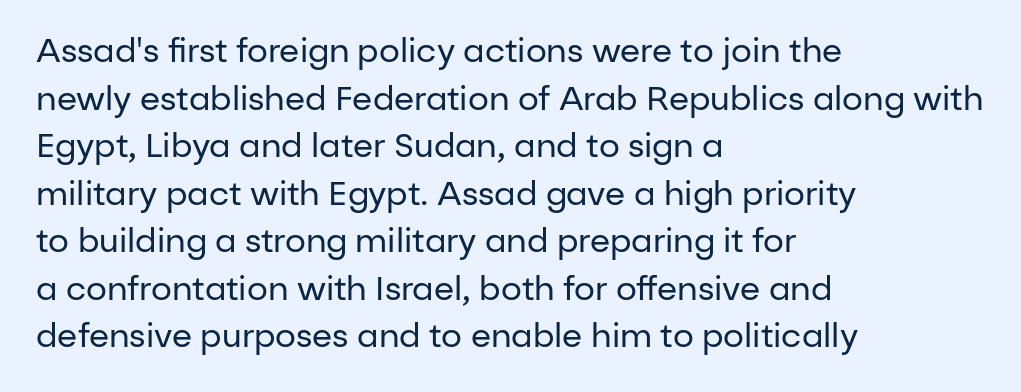
Examine the stroke ends and you'll find no serifs. You could call the tracking neutral — neither tight nor loose. Looks like regular typesetting: each glyph gets only the width it needs. The strokes carry an ordinary text weight at most. The lettering holds an erect, upright posture throughout. In terms of leading, this rendering sits right in the middle.
